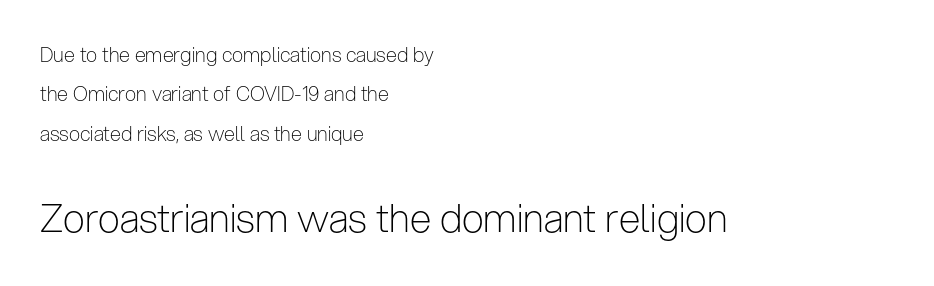
{"serif": "no", "italic": "no", "bold": "no", "weight": "light", "width": "condensed", "stroke_contrast": "low", "x_height": "medium", "monospaced": "no", "underline": "no", "align": "left", "line_spacing": "loose", "line_spacing_ratio": 1.97, "letter_spacing": "normal", "letter_spacing_em": 0.0, "larger_block": "second", "size_ratio": 1.95, "glyph_px": 39}
